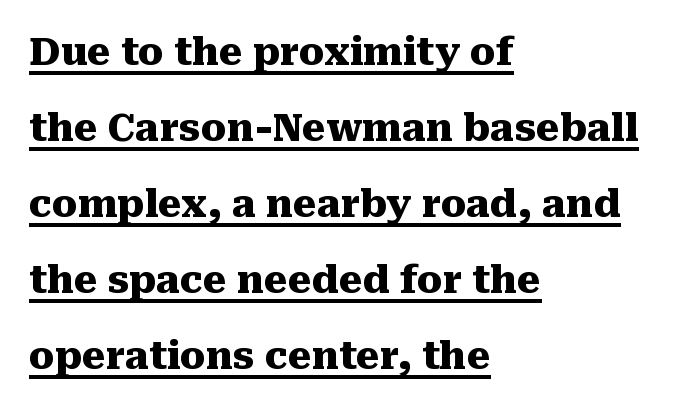
Serif or sans? Serif — the stroke terminals have little feet. The face used here has the dense, thick strokes of a bold. The rendering uses natural spacing where letterforms have individual widths. This sample uses plain, unmodified letter spacing.
